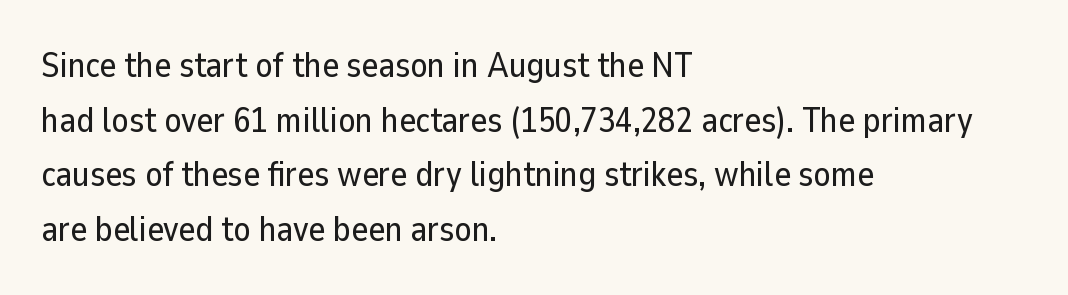
{"serif": "no", "italic": "no", "width": "normal", "stroke_contrast": "low", "x_height": "medium", "monospaced": "no", "underline": "no", "align": "left", "line_spacing": "normal", "line_spacing_ratio": 1.56, "letter_spacing": "normal", "letter_spacing_em": 0.0, "glyph_px": 35}
